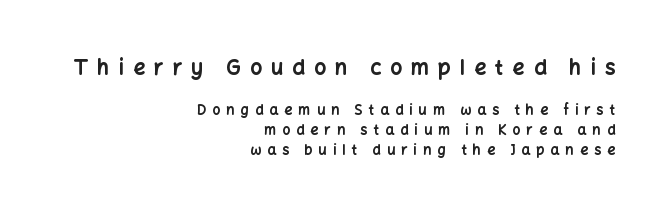
{"italic": "no", "bold": "yes", "underline": "no", "align": "right", "line_spacing": "normal", "line_spacing_ratio": 1.43, "letter_spacing": "wide", "letter_spacing_em": 0.43, "larger_block": "first", "size_ratio": 1.5, "glyph_px": 21}
